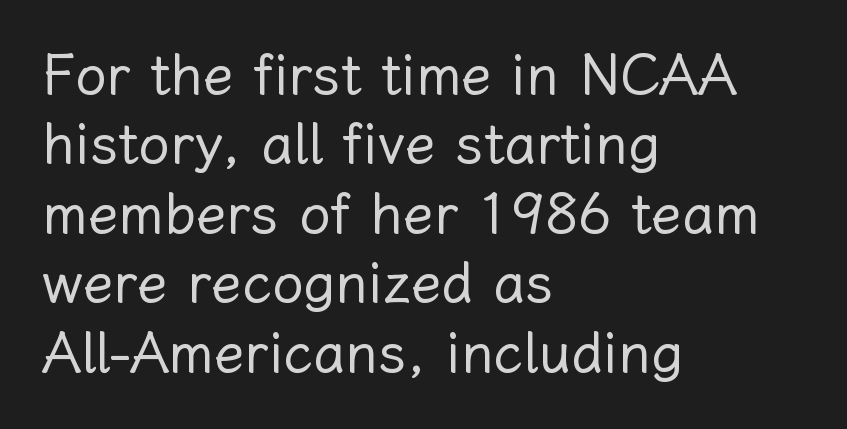
Q: Is the text bold? A: No.
Q: Is the text italic (slanted)? A: No, it is upright.
Q: Is the text underlined? A: No.
Q: How is the paragraph aligned? A: Left-aligned.
Q: Is the spacing between letters normal or unusually wide? A: Normal.
Q: Width (condensed, normal, or wide)? A: Normal.
Q: Stroke contrast? A: Low.
Q: x-height? A: Medium.
Q: Monospaced? A: No.
